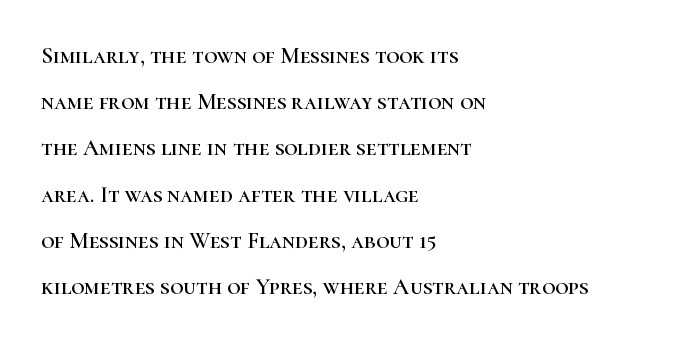
The image shows 23 px text type, upright; set left-aligned, loose line spacing (2.01x), normal letter spacing, not underlined.
